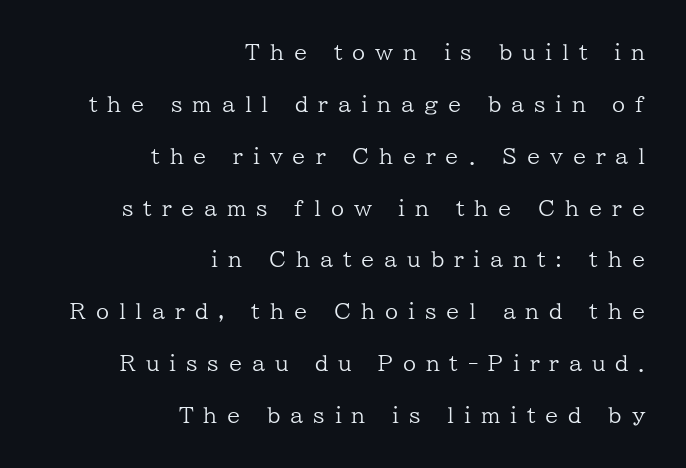
Q: Is the text bold? A: No.
Q: Is the text italic (slanted)? A: No, it is upright.
Q: Is the text underlined? A: No.
Q: How is the paragraph aligned? A: Right-aligned.
Q: Is the spacing between letters normal or unusually wide? A: Unusually wide.
Q: Is the spacing between lines tight, normal or loose? A: Loose.
